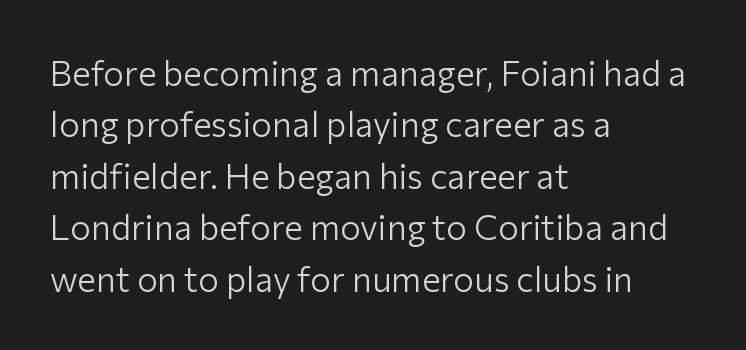
Q: Is the text bold? A: No.
Q: Is the text italic (slanted)? A: No, it is upright.
Q: Is the typeface a serif or a sans-serif typeface? A: Sans-serif.
Q: Is the text underlined? A: No.
Q: How is the paragraph aligned? A: Left-aligned.
Q: Is the spacing between letters normal or unusually wide? A: Normal.
Q: Is the spacing between lines tight, normal or loose? A: Normal.
Q: Width (condensed, normal, or wide)? A: Normal.
Q: Stroke contrast? A: Low.
Q: x-height? A: Medium.
Q: Monospaced? A: No.
